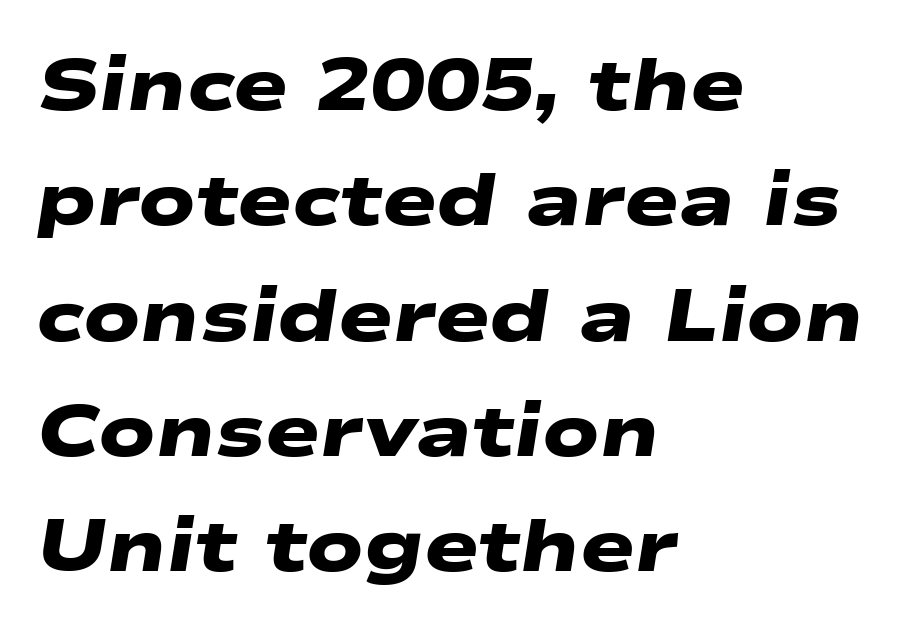
The image shows 73 px heavy, wide sans-serif type; set left-aligned, normal line spacing (1.58x), normal letter spacing, not underlined; low stroke contrast and a medium x-height.
